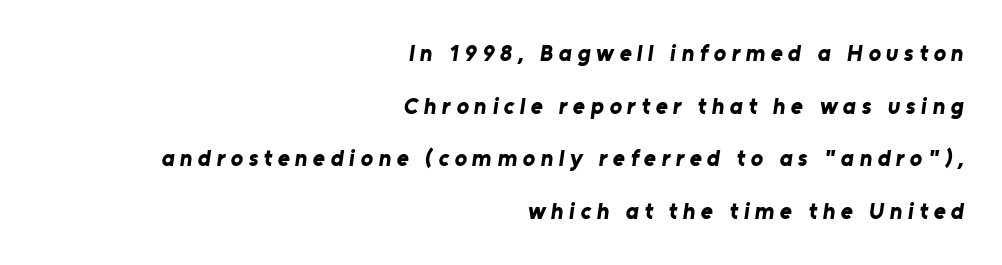
The image shows 23 px bold type; set right-aligned, loose line spacing (2.29x), unusually wide letter spacing (+0.24 em), not underlined.
